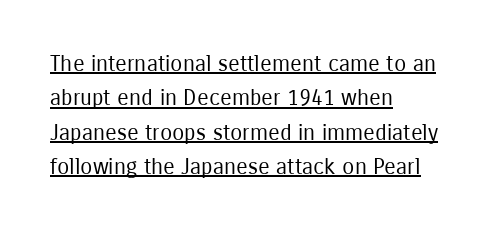
Q: Is the text bold? A: No.
Q: Is the text italic (slanted)? A: No, it is upright.
Q: Is the text underlined? A: Yes.
Q: How is the paragraph aligned? A: Left-aligned.
Q: Is the spacing between letters normal or unusually wide? A: Normal.
Q: Is the spacing between lines tight, normal or loose? A: Normal.
